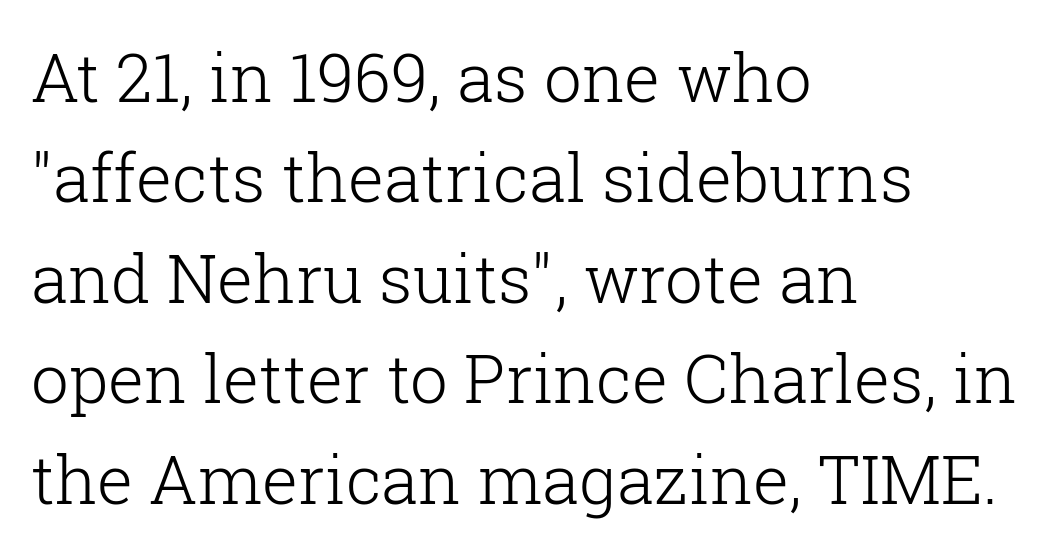
The image shows 67 px light serif type, upright; set left-aligned, normal line spacing (1.5x), normal letter spacing, not underlined; low stroke contrast and a medium x-height.
